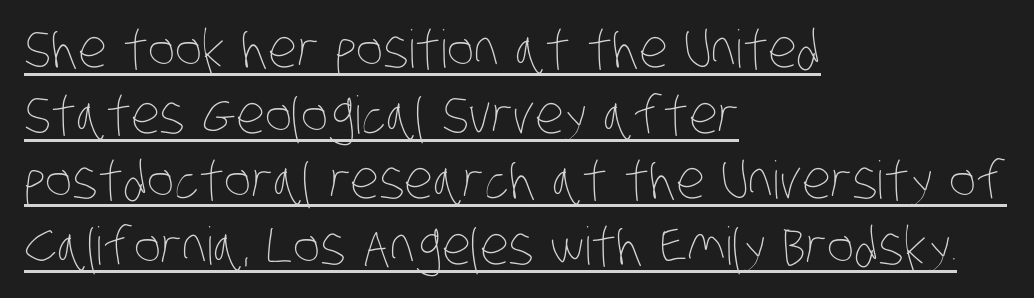
The image shows 52 px thin, condensed type; set left-aligned, normal line spacing (1.26x), normal letter spacing, underlined; low stroke contrast and a large x-height.
